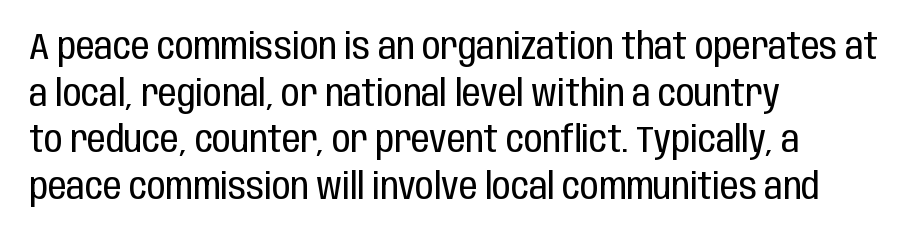
Q: Is the text bold? A: No.
Q: Is the text italic (slanted)? A: No, it is upright.
Q: Is the typeface a serif or a sans-serif typeface? A: Sans-serif.
Q: Is the text underlined? A: No.
Q: How is the paragraph aligned? A: Left-aligned.
Q: Is the spacing between letters normal or unusually wide? A: Normal.
Q: Is the spacing between lines tight, normal or loose? A: Normal.
Q: Width (condensed, normal, or wide)? A: Condensed.
Q: Stroke contrast? A: Low.
Q: x-height? A: Large.
Q: Monospaced? A: No.
